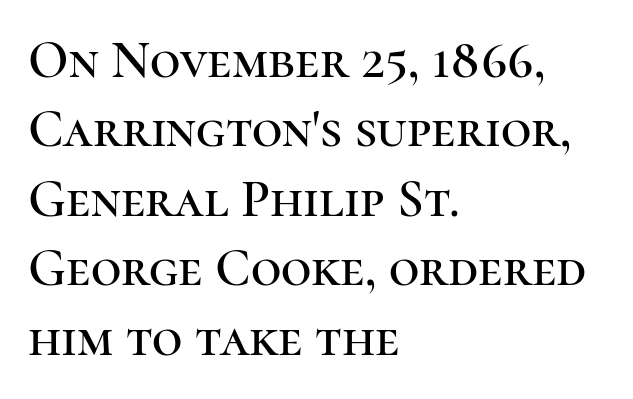
A typesetter would call this proportional, since set widths differ per character. Underline: absent. Each word holds together tightly as a unit, with standard inter-letter gaps. One glance says typical: line gaps are just what's usual.
